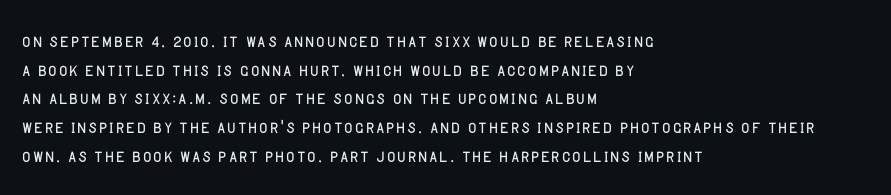
The image shows 23 px text type, upright; set left-aligned, normal line spacing (1.25x), normal letter spacing, not underlined.
